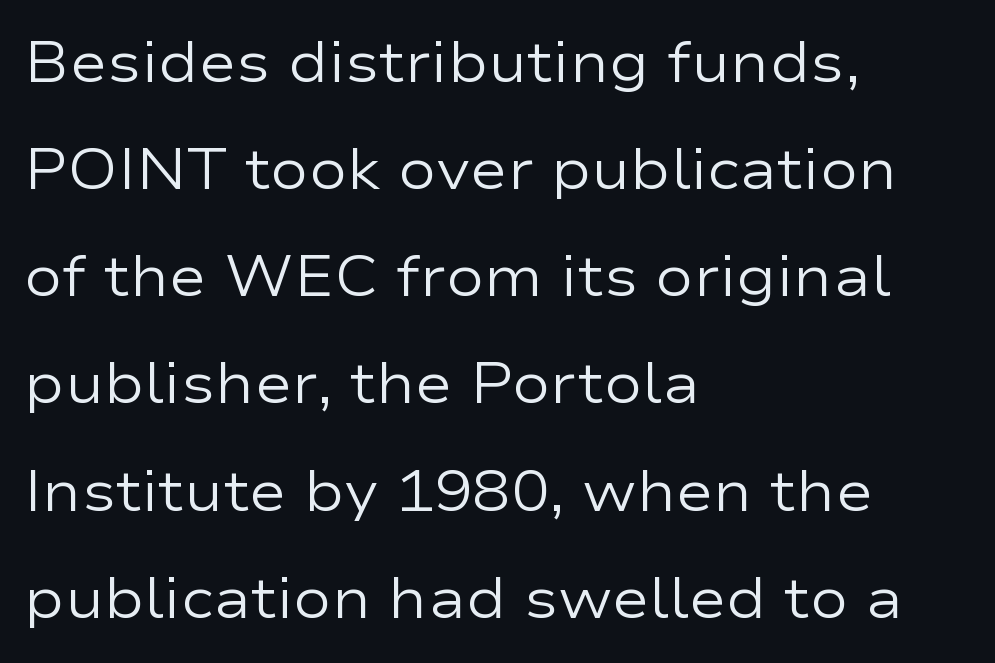
Q: Is the text bold? A: No.
Q: Is the text italic (slanted)? A: No, it is upright.
Q: Is the typeface a serif or a sans-serif typeface? A: Sans-serif.
Q: Is the text underlined? A: No.
Q: How is the paragraph aligned? A: Left-aligned.
Q: Is the spacing between letters normal or unusually wide? A: Normal.
Q: Width (condensed, normal, or wide)? A: Wide.
Q: Stroke contrast? A: Low.
Q: x-height? A: Medium.
Q: Monospaced? A: No.
